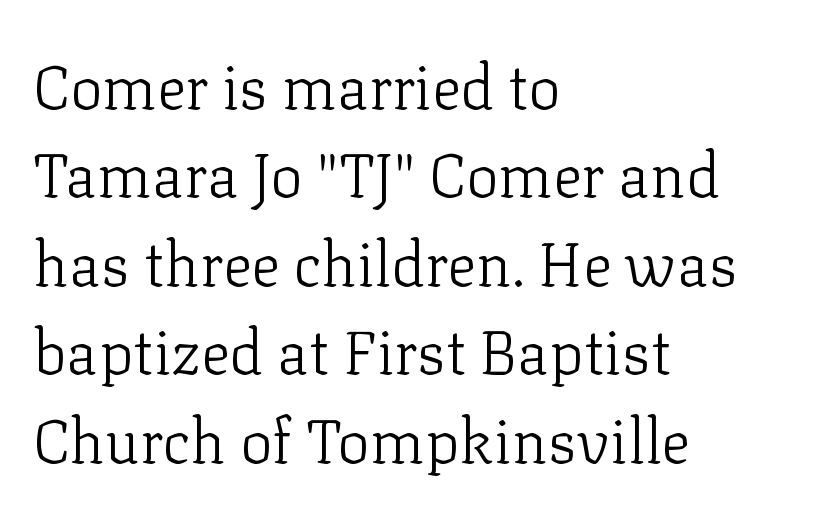
The image shows 61 px light serif type, upright; set left-aligned, normal line spacing (1.45x), normal letter spacing, not underlined; low stroke contrast and a medium x-height.
